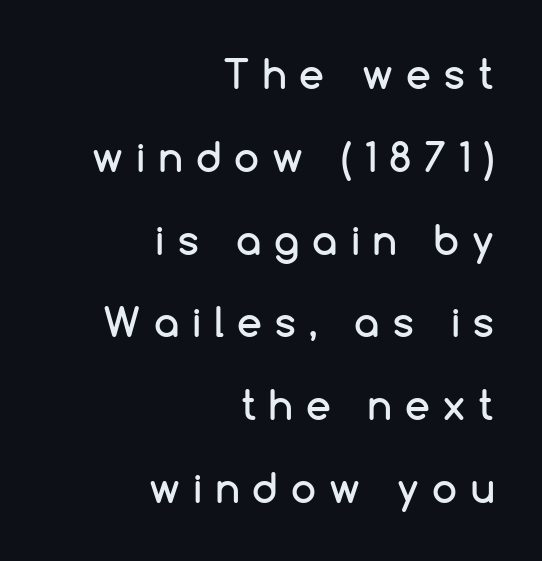
The rendering uses natural spacing where letterforms have individual widths. Nothing sits at the stroke ends, so this counts as sans-serif. Here the glyphs are tracked loosely, breaking word shapes into spaced letters. Posture: straight, roman, zero tilt. Does the leading feel generous? Absolutely, it's lavish. Short and long lines alike share a common ending point at right.
